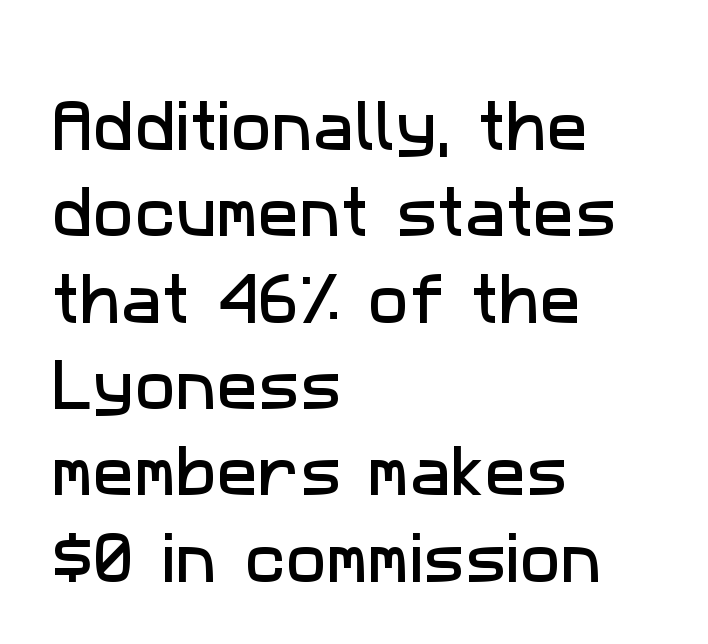
Q: Is the typeface a serif or a sans-serif typeface? A: Sans-serif.
Q: Is the text underlined? A: No.
Q: How is the paragraph aligned? A: Left-aligned.
Q: Is the spacing between letters normal or unusually wide? A: Normal.
Q: Is the spacing between lines tight, normal or loose? A: Normal.
Q: Width (condensed, normal, or wide)? A: Normal.
Q: Stroke contrast? A: Low.
Q: x-height? A: Medium.
Q: Monospaced? A: No.
